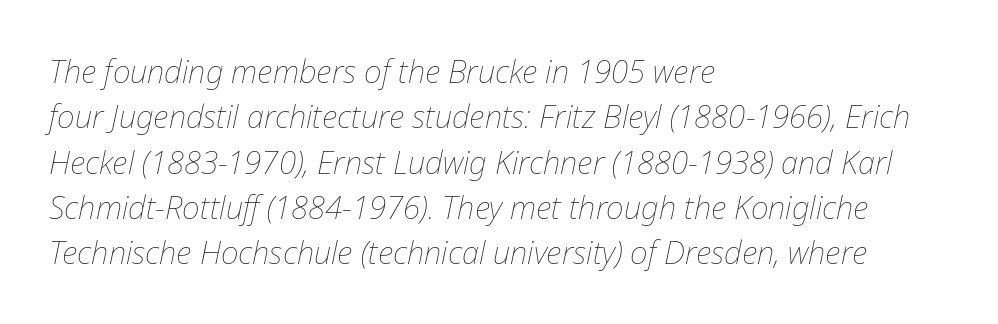
Q: Is the text bold? A: No.
Q: Is the text italic (slanted)? A: Yes, it leans right by about 12 degrees.
Q: Is the text underlined? A: No.
Q: How is the paragraph aligned? A: Left-aligned.
Q: Is the spacing between letters normal or unusually wide? A: Normal.
Q: Is the spacing between lines tight, normal or loose? A: Normal.
Q: Width (condensed, normal, or wide)? A: Normal.
Q: Stroke contrast? A: Low.
Q: x-height? A: Medium.
Q: Monospaced? A: No.
